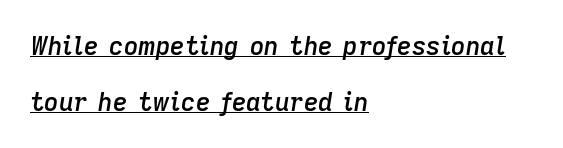
The rendering keeps characters at their native spacing. The typesetter chose a ragged-right arrangement here. Underline: present. Rows of type keep a wide berth in the vertical direction. Notice how the stems are inclined rather than vertical — that's the hallmark of italics. What weight is shown? A semibold, between regular and bold.
